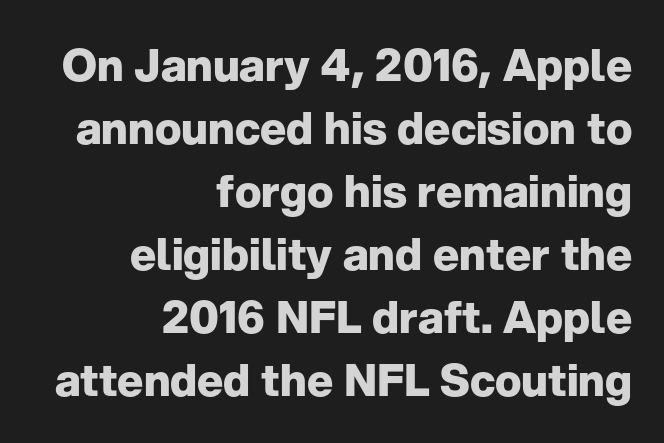
{"serif": "no", "italic": "no", "bold": "yes", "weight": "heavy", "width": "normal", "stroke_contrast": "low", "x_height": "medium", "monospaced": "no", "underline": "no", "align": "right", "line_spacing": "normal", "line_spacing_ratio": 1.43, "letter_spacing": "normal", "letter_spacing_em": 0.0, "glyph_px": 44}
